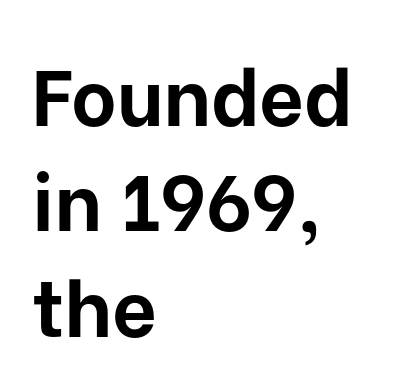
Q: Is the text bold? A: Yes.
Q: Is the text italic (slanted)? A: No, it is upright.
Q: Is the typeface a serif or a sans-serif typeface? A: Sans-serif.
Q: Is the text underlined? A: No.
Q: How is the paragraph aligned? A: Left-aligned.
Q: Is the spacing between letters normal or unusually wide? A: Normal.
Q: Is the spacing between lines tight, normal or loose? A: Normal.
Q: Width (condensed, normal, or wide)? A: Normal.
Q: Stroke contrast? A: Low.
Q: x-height? A: Medium.
Q: Monospaced? A: No.
